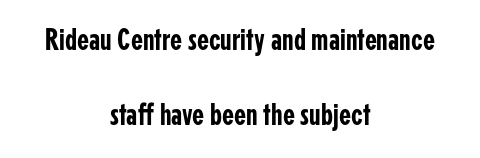
Q: Is the text italic (slanted)? A: No, it is upright.
Q: Is the typeface a serif or a sans-serif typeface? A: Sans-serif.
Q: Is the text underlined? A: No.
Q: How is the paragraph aligned? A: Centered.
Q: Is the spacing between letters normal or unusually wide? A: Normal.
Q: Is the spacing between lines tight, normal or loose? A: Loose.
Q: Width (condensed, normal, or wide)? A: Condensed.
Q: Stroke contrast? A: Low.
Q: x-height? A: Medium.
Q: Monospaced? A: No.
